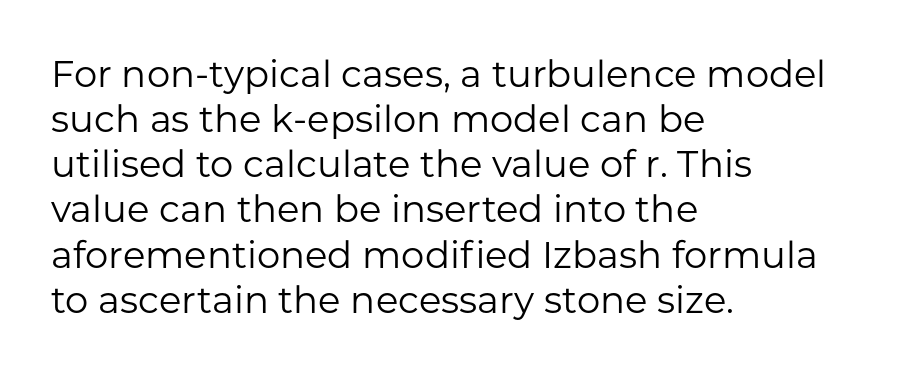
Q: Is the text bold? A: No.
Q: Is the text italic (slanted)? A: No, it is upright.
Q: Is the typeface a serif or a sans-serif typeface? A: Sans-serif.
Q: Is the text underlined? A: No.
Q: How is the paragraph aligned? A: Left-aligned.
Q: Is the spacing between letters normal or unusually wide? A: Normal.
Q: Width (condensed, normal, or wide)? A: Normal.
Q: Stroke contrast? A: Low.
Q: x-height? A: Medium.
Q: Monospaced? A: No.
